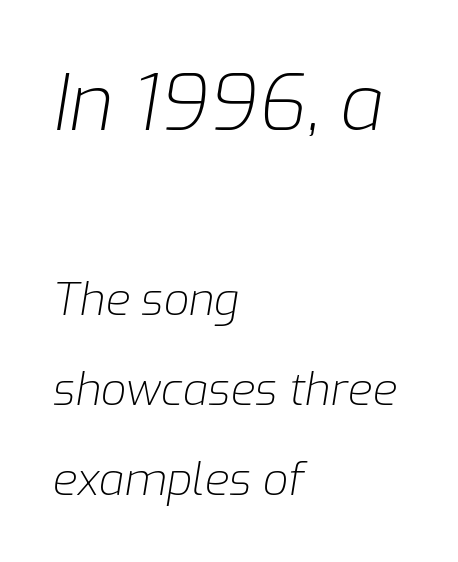
{"italic": "yes", "lean": "right", "slant_degrees": 9, "bold": "no", "weight": "light", "width": "normal", "stroke_contrast": "low", "x_height": "medium", "monospaced": "no", "underline": "no", "align": "left", "line_spacing": "loose", "line_spacing_ratio": 2.0, "letter_spacing": "normal", "letter_spacing_em": 0.0, "larger_block": "first", "size_ratio": 1.73, "glyph_px": 78}
